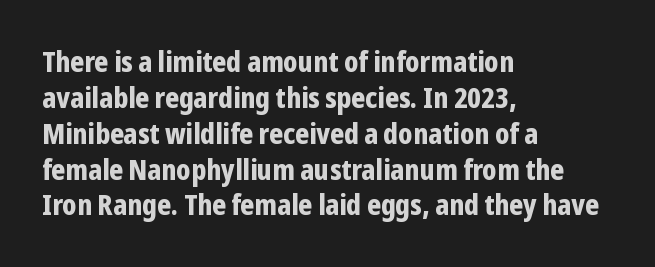
{"serif": "no", "italic": "no", "bold": "yes", "weight": "bold", "width": "condensed", "stroke_contrast": "low", "x_height": "medium", "monospaced": "no", "underline": "no", "align": "left", "line_spacing": "normal", "line_spacing_ratio": 1.28, "letter_spacing": "normal", "letter_spacing_em": 0.0, "glyph_px": 28}
